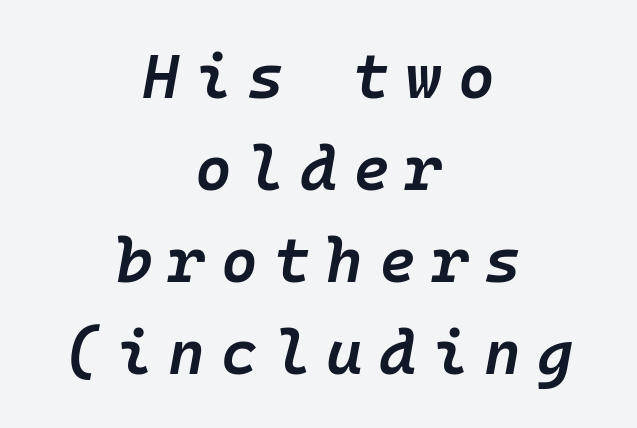
{"italic": "yes", "lean": "right", "slant_degrees": 10, "bold": "semi", "weight": "semibold", "width": "normal", "stroke_contrast": "low", "x_height": "medium", "monospaced": "yes", "underline": "no", "align": "center", "line_spacing": "normal", "line_spacing_ratio": 1.46, "letter_spacing": "wide", "letter_spacing_em": 0.25, "glyph_px": 63}
